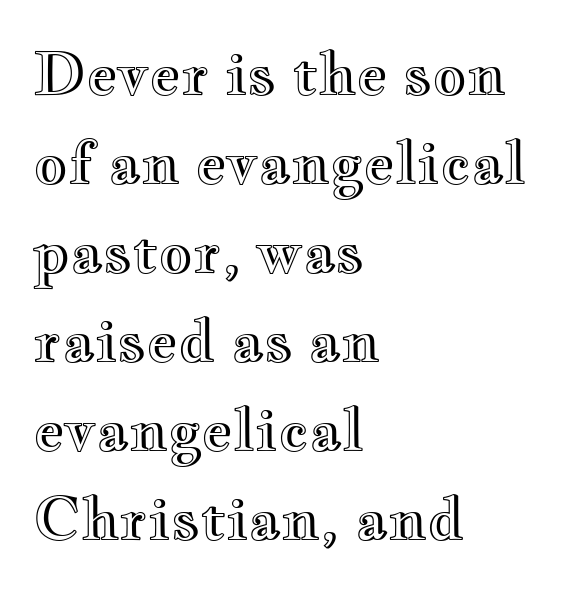
The image shows 59 px wide type, upright; set left-aligned, normal line spacing (1.51x), normal letter spacing, not underlined; a small x-height.
